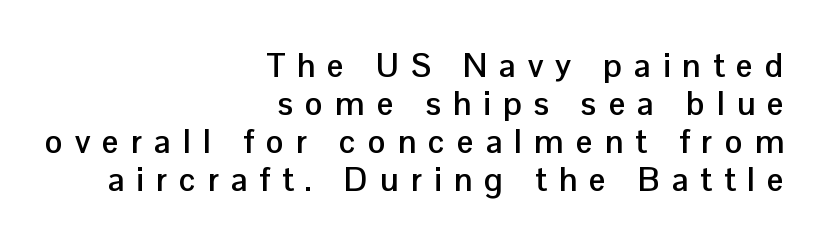
The image shows 33 px semibold sans-serif type, upright; set right-aligned, tight line spacing (1.15x), unusually wide letter spacing (+0.37 em), not underlined; low stroke contrast and a medium x-height.
